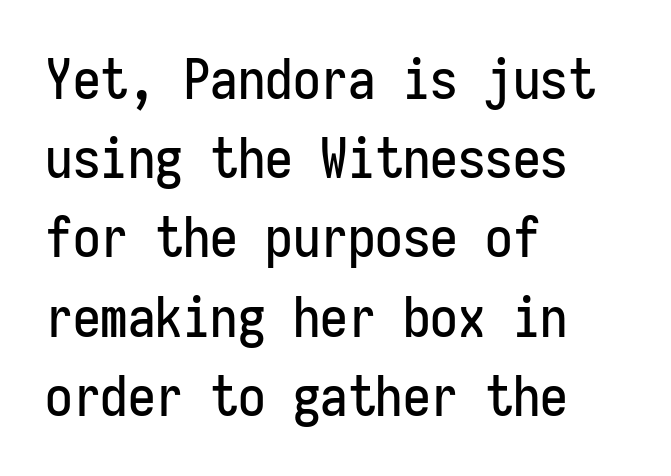
Q: Is the text italic (slanted)? A: No, it is upright.
Q: Is the typeface a serif or a sans-serif typeface? A: Sans-serif.
Q: Is the text underlined? A: No.
Q: How is the paragraph aligned? A: Left-aligned.
Q: Is the spacing between letters normal or unusually wide? A: Normal.
Q: Is the spacing between lines tight, normal or loose? A: Normal.
Q: Width (condensed, normal, or wide)? A: Condensed.
Q: Stroke contrast? A: Low.
Q: x-height? A: Medium.
Q: Monospaced? A: Yes.
